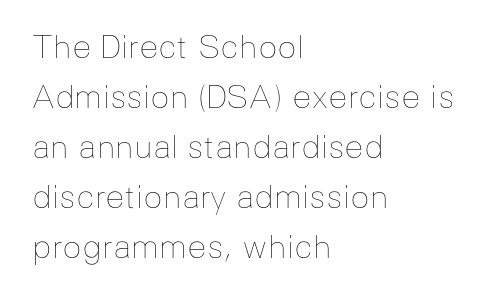
The face looks like a standard text weight, possibly lighter. Where is the straight margin? On the left. Decoration check: the copy has no underline. The letters advance in unequal steps, a hallmark of proportional type.
